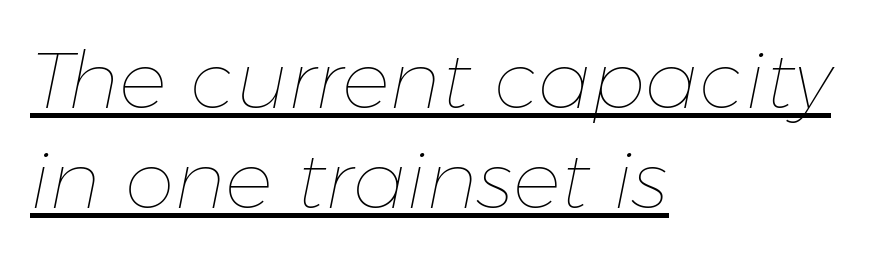
{"italic": "yes", "lean": "right", "slant_degrees": 11, "bold": "no", "weight": "thin", "width": "normal", "stroke_contrast": "low", "x_height": "medium", "monospaced": "no", "underline": "yes", "align": "left", "line_spacing": "normal", "line_spacing_ratio": 1.25, "letter_spacing": "normal", "letter_spacing_em": 0.0, "glyph_px": 80}
